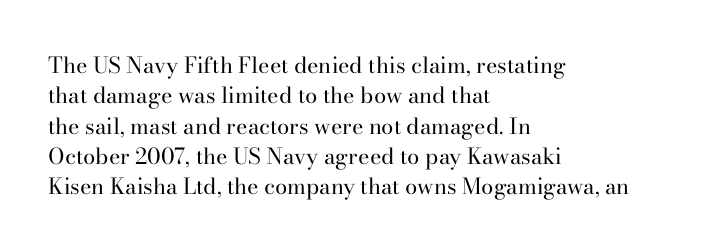
{"italic": "no", "bold": "no", "underline": "no", "align": "left", "line_spacing": "normal", "line_spacing_ratio": 1.38, "letter_spacing": "normal", "letter_spacing_em": 0.0, "glyph_px": 22}
